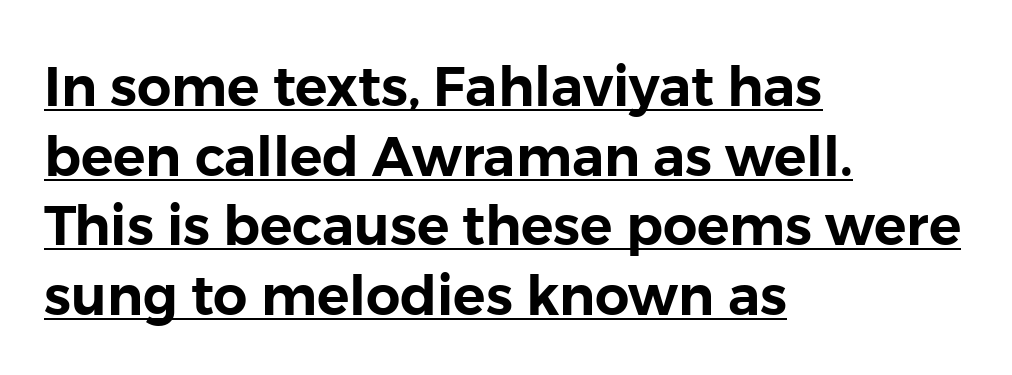
The letters advance in unequal steps, a hallmark of proportional type. Nobody touched the tracking dial on this one. Compared with a centered layout, this one pins lines to the left instead. Emphasis is given by a line drawn under the lettering. The line-height multiplier appears to be the usual default. Serifs: no, the terminals of the letterforms are clean.
